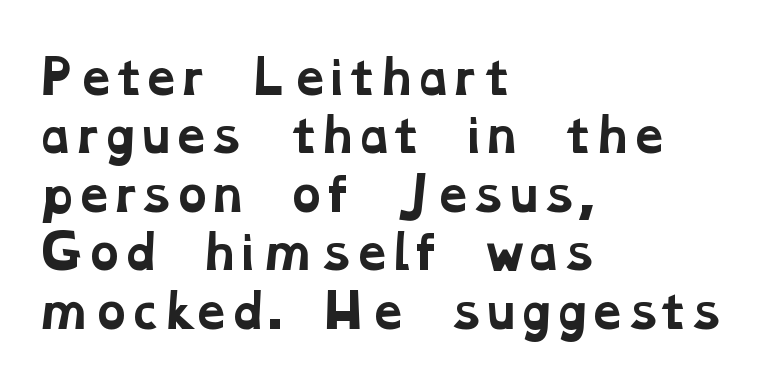
Q: Is the text bold? A: Yes.
Q: Is the typeface a serif or a sans-serif typeface? A: Serif.
Q: Is the text underlined? A: No.
Q: How is the paragraph aligned? A: Left-aligned.
Q: Is the spacing between letters normal or unusually wide? A: Normal.
Q: Is the spacing between lines tight, normal or loose? A: Normal.
Q: Width (condensed, normal, or wide)? A: Wide.
Q: Stroke contrast? A: Low.
Q: x-height? A: Medium.
Q: Monospaced? A: No.
